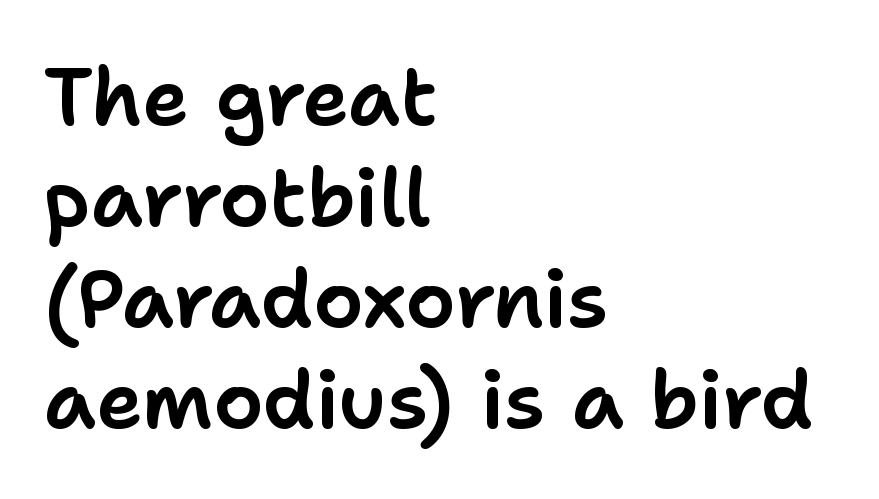
The letters stand upright; this is a roman face. The gaps between neighbouring characters are ordinary and unremarkable. No feet cap the strokes, marking this as sans-serif type. You could not count columns in this text — the font is proportionally spaced.
